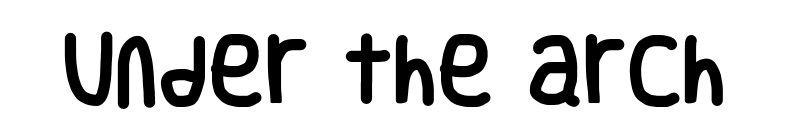
Inter-character spacing is left at the font's built-in metrics. Note the varied advance widths — an 'i' is clearly narrower than an 'm'. In terms of posture, this sample is upright. Beneath every word, the page is bare. Type style note: lacks serifs.
